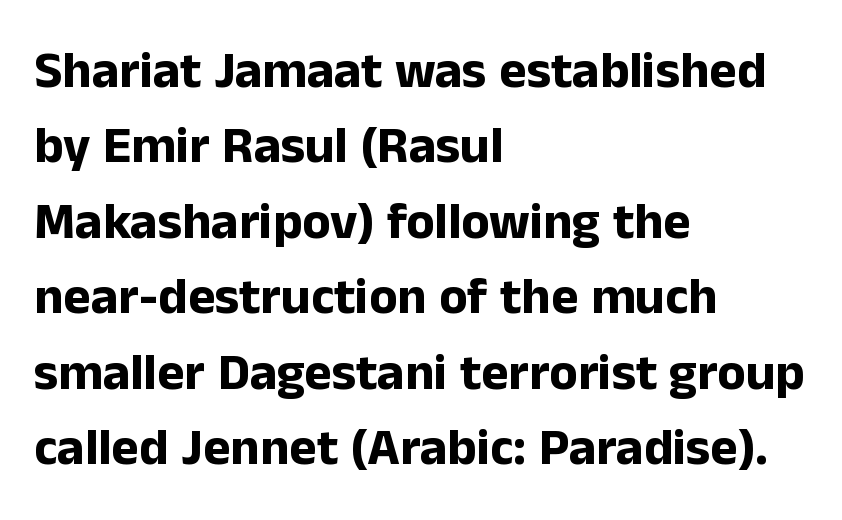
The image shows 52 px bold sans-serif type, upright; set left-aligned, normal line spacing (1.45x), normal letter spacing, not underlined; low stroke contrast and a medium x-height.
